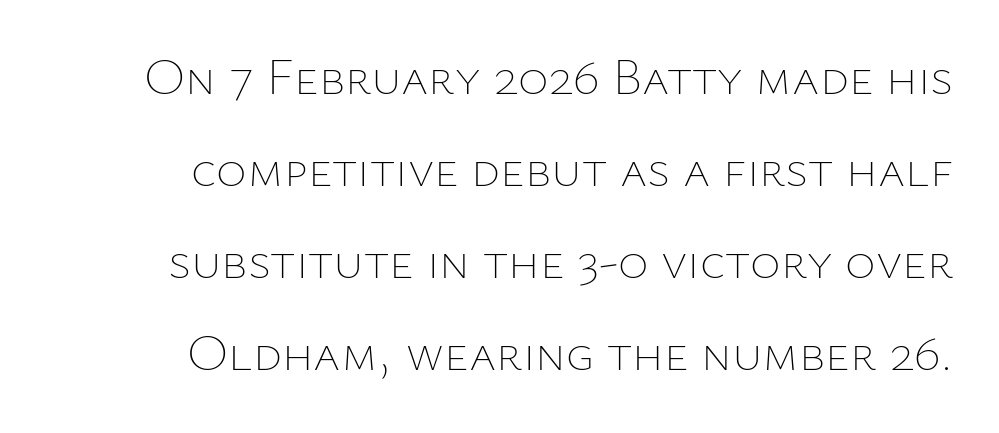
Short note: letters normally spaced. Nothing heavy about these letters — not bold at all. Rendered with straight, roman letterforms. Leftover space on each line is placed entirely before the opening word. The foot of each line stays bare and open.
